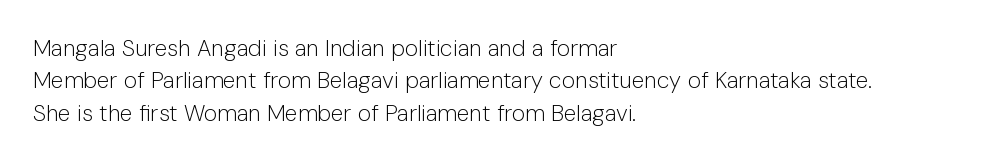
The image shows 23 px text type, upright; set left-aligned, normal line spacing (1.41x), normal letter spacing, not underlined.
